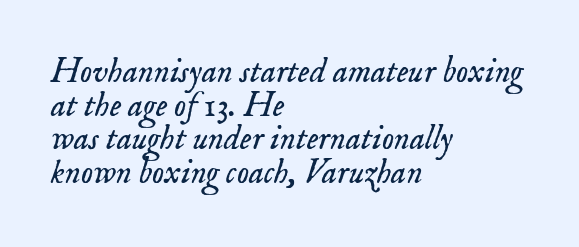
{"serif": "yes", "italic": "yes", "lean": "right", "slant_degrees": 18, "bold": "no", "weight": "light", "width": "normal", "stroke_contrast": "low", "x_height": "small", "monospaced": "no", "underline": "no", "align": "left", "line_spacing": "tight", "line_spacing_ratio": 0.99, "letter_spacing": "normal", "letter_spacing_em": 0.0, "glyph_px": 34}
